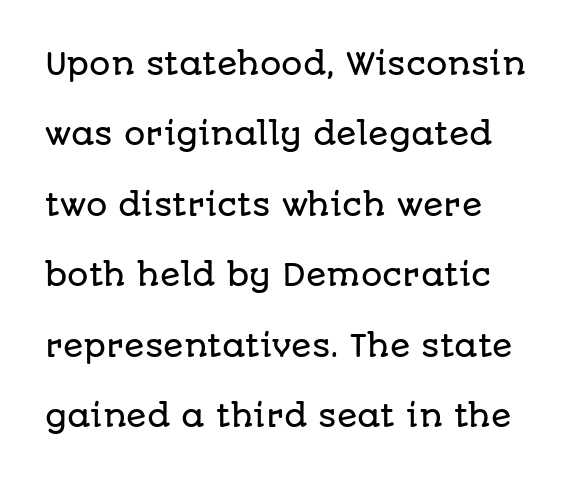
{"serif": "no", "italic": "no", "width": "normal", "stroke_contrast": "low", "x_height": "large", "monospaced": "no", "underline": "no", "align": "left", "line_spacing": "loose", "line_spacing_ratio": 2.35, "letter_spacing": "normal", "letter_spacing_em": 0.0, "glyph_px": 30}
